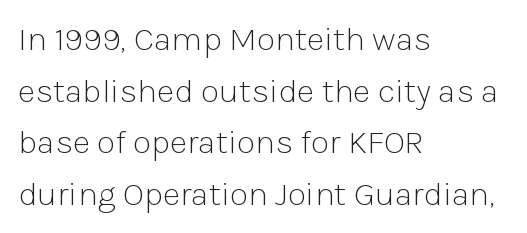
The letters sit at their default tracking, neither squeezed nor spread. The letters carry no serifs — their stems end cleanly without finishing strokes. These lines are rendered in a variable-pitch font. Compared with typical paragraphs, the rows here are spaced about the same.
